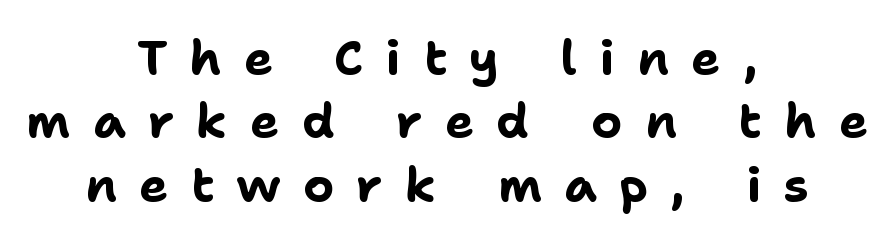
{"serif": "no", "italic": "no", "bold": "yes", "weight": "bold", "width": "normal", "stroke_contrast": "low", "x_height": "medium", "monospaced": "no", "underline": "no", "align": "center", "line_spacing": "normal", "line_spacing_ratio": 1.32, "letter_spacing": "wide", "letter_spacing_em": 0.47, "glyph_px": 48}
